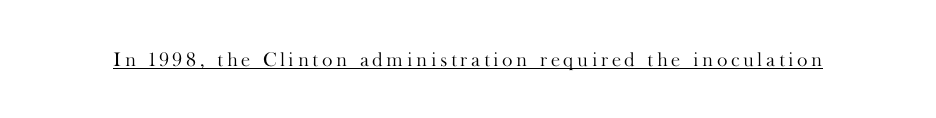
Q: Is the text bold? A: No.
Q: Is the text italic (slanted)? A: No, it is upright.
Q: Is the text underlined? A: Yes.
